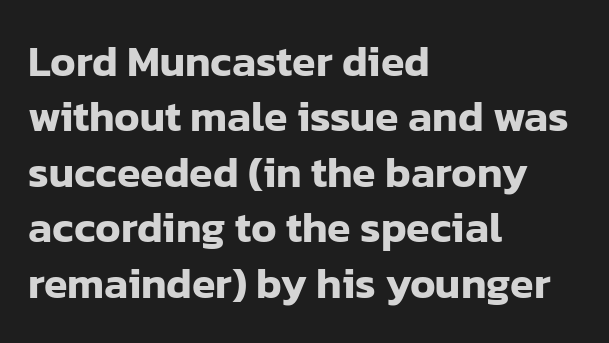
Q: Is the text italic (slanted)? A: No, it is upright.
Q: Is the typeface a serif or a sans-serif typeface? A: Sans-serif.
Q: Is the text underlined? A: No.
Q: How is the paragraph aligned? A: Left-aligned.
Q: Is the spacing between letters normal or unusually wide? A: Normal.
Q: Is the spacing between lines tight, normal or loose? A: Normal.
Q: Width (condensed, normal, or wide)? A: Normal.
Q: Stroke contrast? A: Low.
Q: x-height? A: Medium.
Q: Monospaced? A: No.
